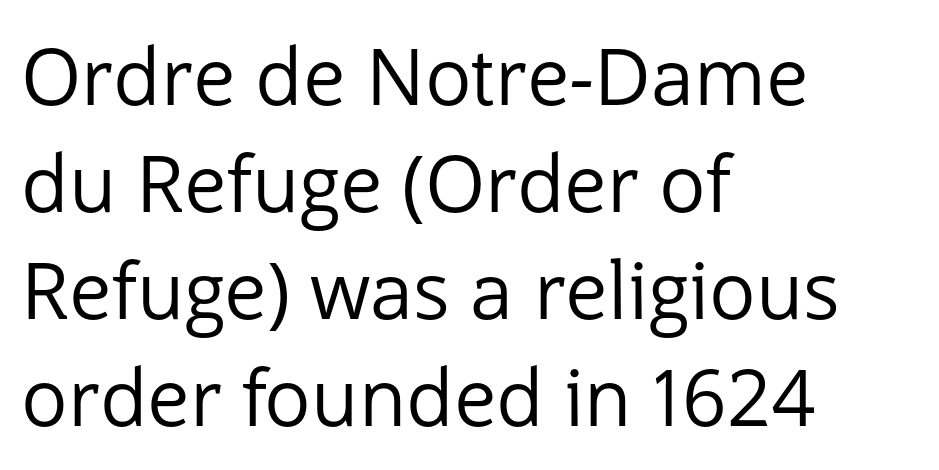
The passage shown is typed in a proportional face where columns would drift. Nothing unusual about the tracking: characters are spaced as the font intends. Posture: upright roman. No feet cap the strokes, marking this as sans-serif type. Each row of text sits above clean, open space. Students, observe: this is what conventionally led text looks like.
